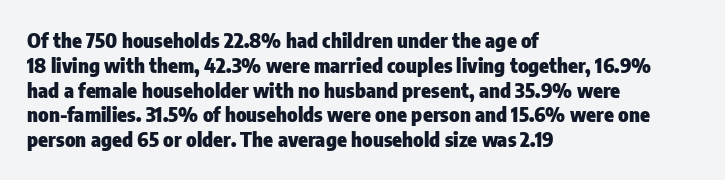
The image shows 20 px bold type, upright; set left-aligned, line spacing 1.24x, normal letter spacing, not underlined.
